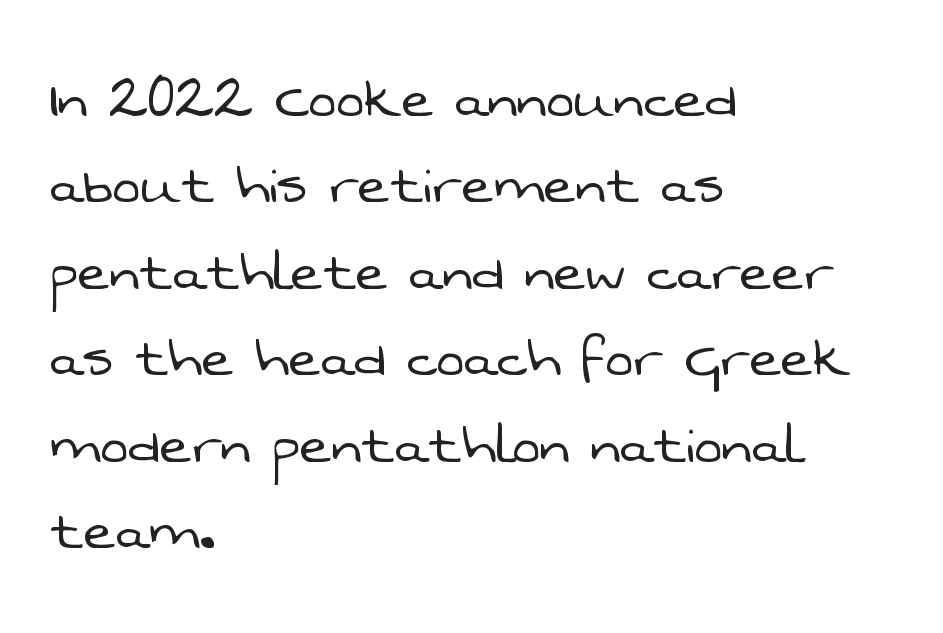
{"serif": "no", "bold": "no", "weight": "light", "width": "normal", "stroke_contrast": "low", "x_height": "medium", "monospaced": "no", "underline": "no", "align": "left", "line_spacing": "normal", "line_spacing_ratio": 1.29, "letter_spacing": "normal", "letter_spacing_em": 0.0, "glyph_px": 67}
